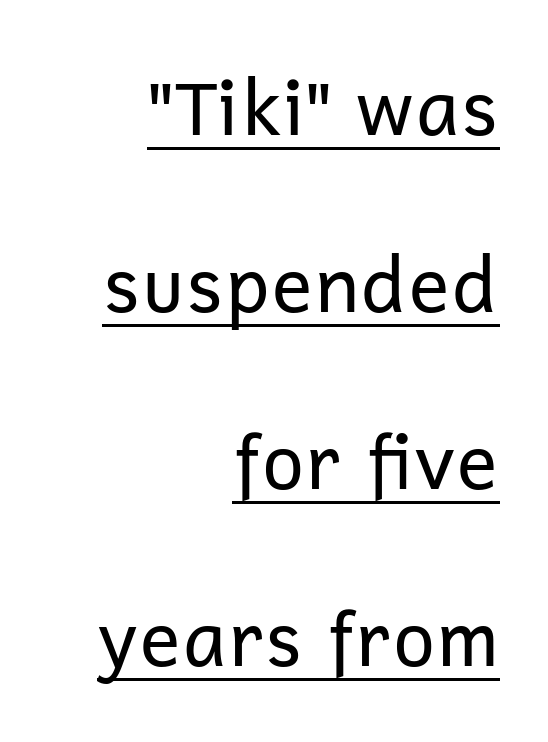
Q: Is the text bold? A: No.
Q: Is the text italic (slanted)? A: No, it is upright.
Q: Is the typeface a serif or a sans-serif typeface? A: Sans-serif.
Q: Is the text underlined? A: Yes.
Q: How is the paragraph aligned? A: Right-aligned.
Q: Is the spacing between letters normal or unusually wide? A: Normal.
Q: Is the spacing between lines tight, normal or loose? A: Loose.
Q: Width (condensed, normal, or wide)? A: Normal.
Q: Stroke contrast? A: Low.
Q: x-height? A: Medium.
Q: Monospaced? A: No.
